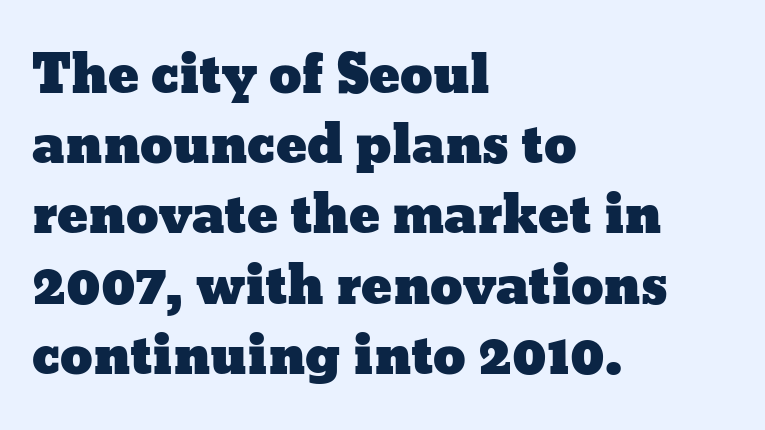
Q: Is the text italic (slanted)? A: No, it is upright.
Q: Is the text underlined? A: No.
Q: How is the paragraph aligned? A: Left-aligned.
Q: Is the spacing between letters normal or unusually wide? A: Normal.
Q: Is the spacing between lines tight, normal or loose? A: Normal.
Q: Width (condensed, normal, or wide)? A: Wide.
Q: Stroke contrast? A: Low.
Q: x-height? A: Medium.
Q: Monospaced? A: No.
